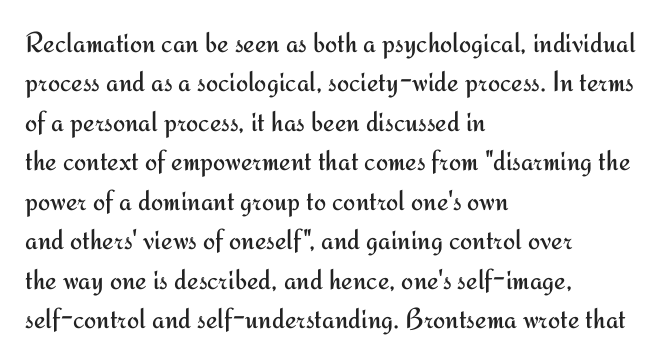
{"serif": "no", "italic": "no", "bold": "no", "weight": "regular", "width": "normal", "stroke_contrast": "medium", "x_height": "small", "monospaced": "no", "underline": "no", "align": "left", "line_spacing": "normal", "line_spacing_ratio": 1.36, "letter_spacing": "normal", "letter_spacing_em": 0.0, "glyph_px": 29}
